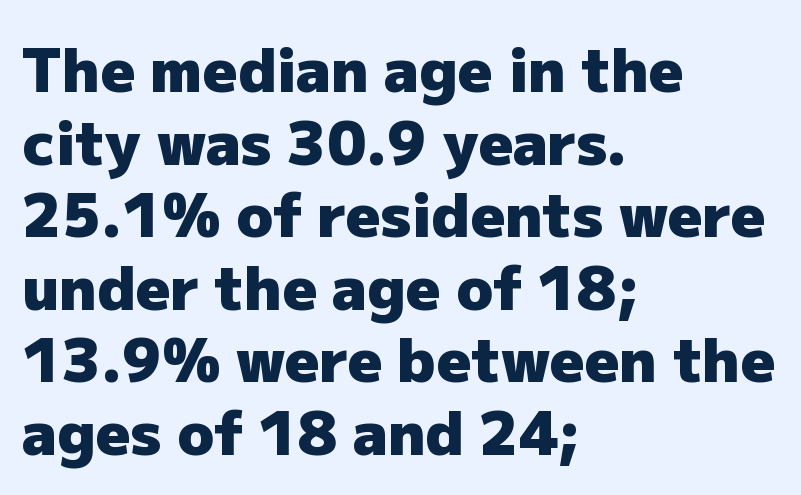
The image shows 60 px heavy sans-serif type, upright; set left-aligned, line spacing 1.21x, normal letter spacing, not underlined; low stroke contrast and a medium x-height.
